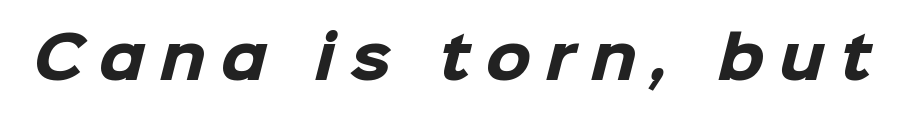
{"serif": "no", "bold": "yes", "weight": "heavy", "width": "normal", "stroke_contrast": "low", "x_height": "medium", "monospaced": "no", "underline": "no", "letter_spacing": "wide", "letter_spacing_em": 0.26, "glyph_px": 58}
